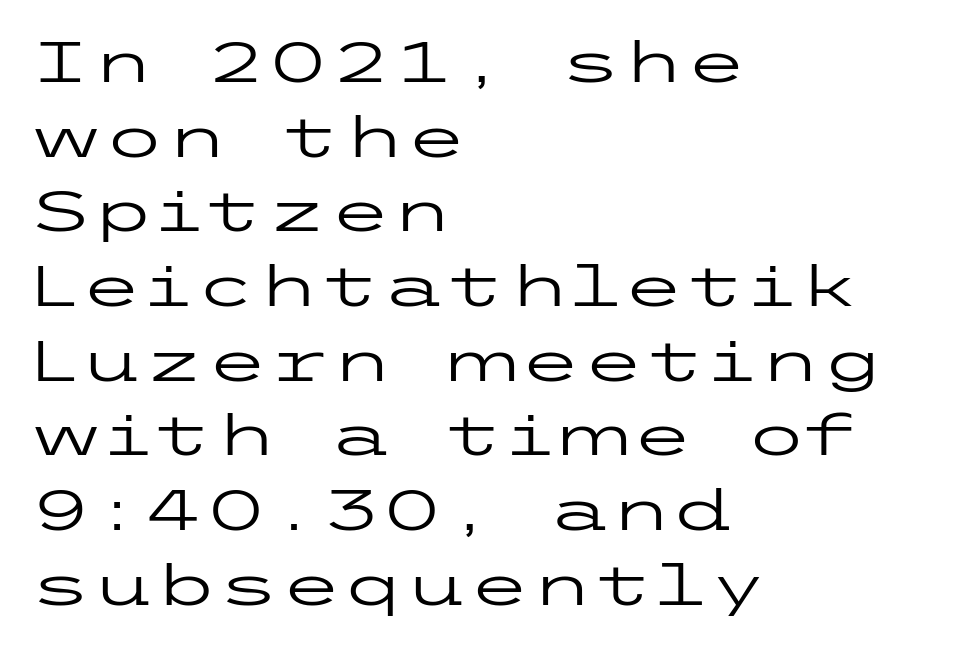
The face used here is a sans, in the tradition of grotesques and geometrics. On a weight scale, this lands at 450 or below. The gaps between neighbouring characters are ordinary and unremarkable. The string is rendered with underlining switched off. The passage shown stacks its lines at a standard gap.
